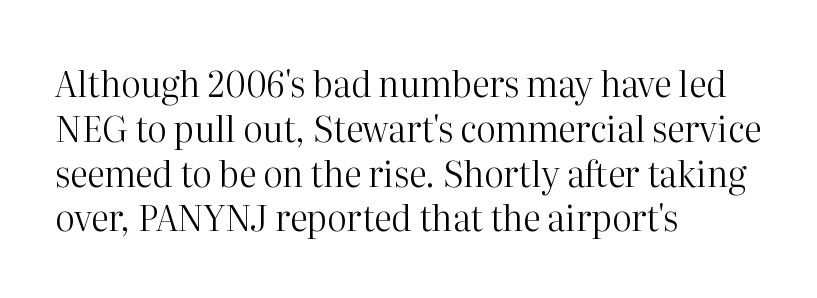
Q: Is the text bold? A: No.
Q: Is the text italic (slanted)? A: No, it is upright.
Q: Is the typeface a serif or a sans-serif typeface? A: Serif.
Q: Is the text underlined? A: No.
Q: How is the paragraph aligned? A: Left-aligned.
Q: Is the spacing between letters normal or unusually wide? A: Normal.
Q: Is the spacing between lines tight, normal or loose? A: Normal.
Q: Width (condensed, normal, or wide)? A: Normal.
Q: Stroke contrast? A: High.
Q: x-height? A: Medium.
Q: Monospaced? A: No.
